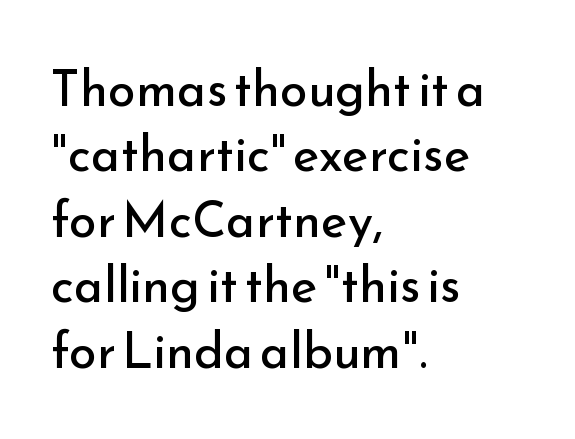
The image shows 50 px regular-weight sans-serif type, upright; set left-aligned, normal line spacing (1.31x), normal letter spacing, not underlined; low stroke contrast and a small x-height.
